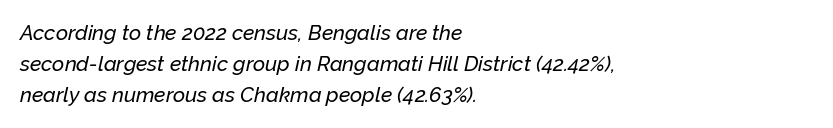
Regarding leading, the lines here are spaced in the standard way. An italicized treatment has been applied to the whole sample. This rendering features lettering with no underline. Caption: multi-line text, flush left, ragged right. The gaps between neighbouring characters are ordinary and unremarkable.
